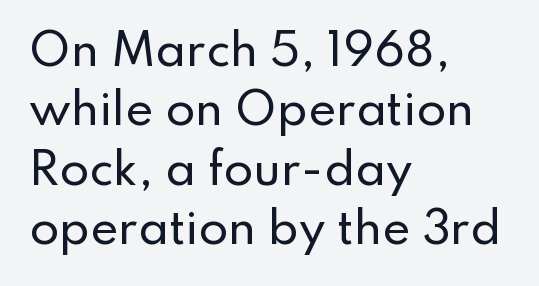
{"serif": "no", "italic": "no", "width": "normal", "stroke_contrast": "low", "x_height": "small", "monospaced": "no", "underline": "no", "align": "left", "line_spacing": "normal", "line_spacing_ratio": 1.38, "letter_spacing": "normal", "letter_spacing_em": 0.0, "glyph_px": 43}
